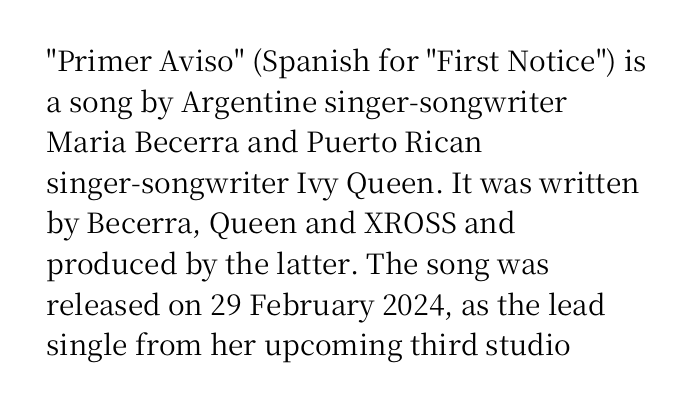
The specimen reads as upright at a glance. The gap between lines stays unmarked. The rendering uses natural spacing where letterforms have individual widths. Inter-character spacing is left at the font's built-in metrics. Examine the stroke ends and you'll spot serifs. Does the leading feel generous? No, just average.
